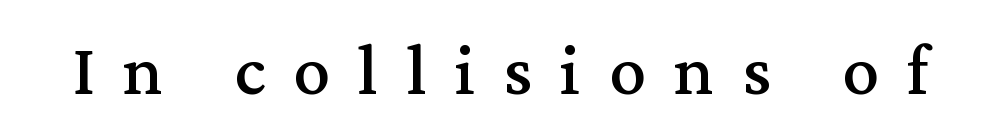
The image shows 73 px serif type, upright; set unusually wide letter spacing (+0.39 em), not underlined; medium stroke contrast and a medium x-height.
